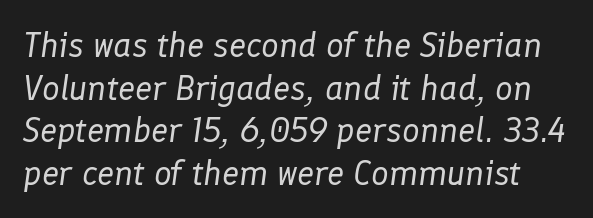
{"italic": "yes", "lean": "right", "slant_degrees": 8, "bold": "no", "weight": "regular", "width": "normal", "stroke_contrast": "low", "x_height": "medium", "monospaced": "no", "underline": "no", "line_spacing_ratio": 1.22, "letter_spacing": "normal", "letter_spacing_em": 0.0, "glyph_px": 35}
